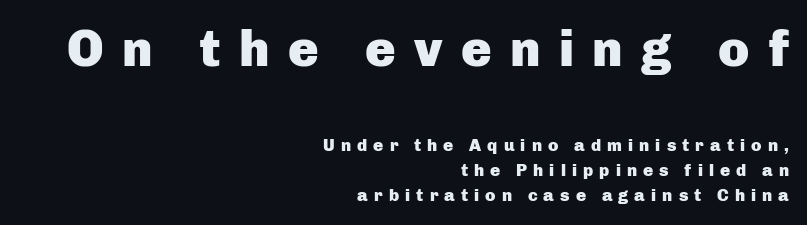
A typesetter would call this leading conventional body-copy spacing. A typesetter would call this proportional, since set widths differ per character. Font category for this specimen: sans-serif. Vertical strokes here are truly vertical. Students, note that the glyphs here are deliberately spaced far apart.
